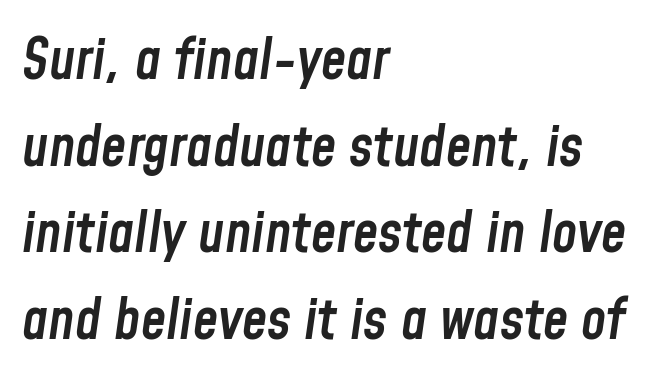
{"italic": "yes", "lean": "right", "slant_degrees": 8, "bold": "semi", "weight": "semibold", "width": "condensed", "stroke_contrast": "low", "x_height": "medium", "monospaced": "no", "underline": "no", "align": "left", "line_spacing": "normal", "line_spacing_ratio": 1.52, "letter_spacing": "normal", "letter_spacing_em": 0.0, "glyph_px": 57}
